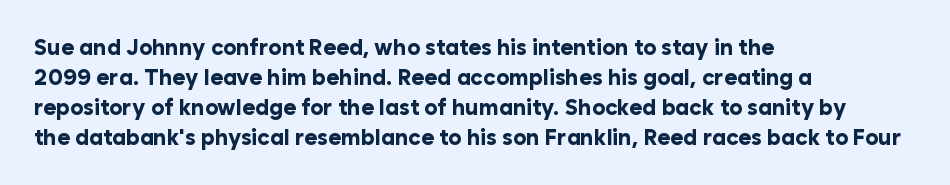
Italic: no, the glyphs are upright roman. Standard letterfit; no display-style spreading of the glyphs. Glance below the letters and you will spot only blank space. Its strokes are broad and dark, the hallmark of bold type.
